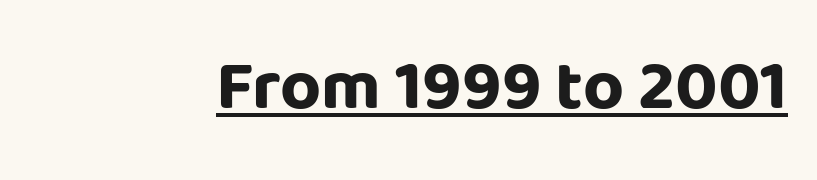
A typographer would call this underscored text. The tracking reads as untouched default to a designer's eye. Look at the bottom of the vertical strokes: they stop flat, with no serifs. Think of a printed novel: that variable character pitch is what you see here.
